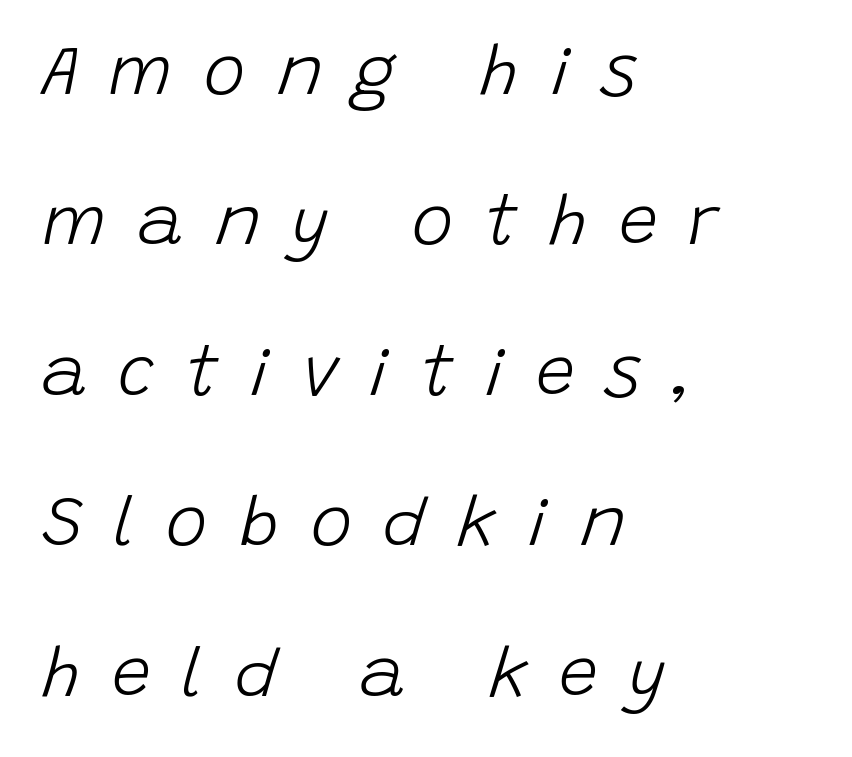
The image shows 70 px light type, italic (leaning right); set left-aligned, loose line spacing (2.15x), unusually wide letter spacing (+0.44 em), not underlined; low stroke contrast and a large x-height.
